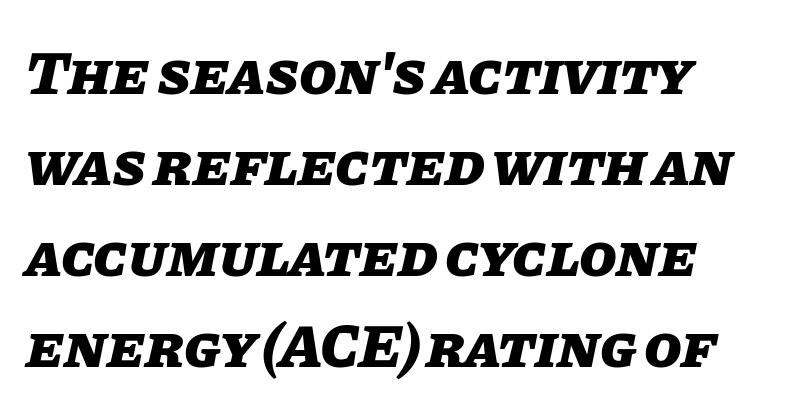
{"italic": "yes", "lean": "right", "slant_degrees": 11, "bold": "yes", "weight": "heavy", "width": "normal", "stroke_contrast": "low", "x_height": "large", "monospaced": "no", "underline": "no", "align": "left", "line_spacing": "normal", "line_spacing_ratio": 1.49, "letter_spacing": "normal", "letter_spacing_em": 0.0, "glyph_px": 61}
